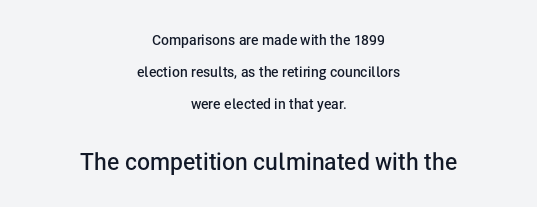
You can tell it's not italic because the verticals are truly vertical. The characters look somewhat weighty, a semibold short of true bold. Centered paragraph, ragged on both sides. The more generous point size was reserved for the lower chunk. Students, note that the glyphs here touch the page at normal intervals.
